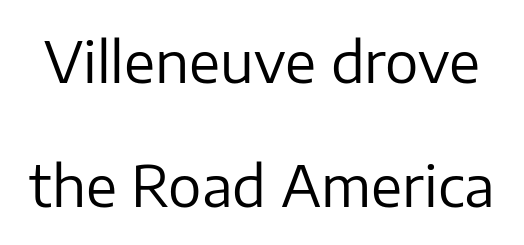
The designer dialed line spacing up above the default. Weight: not bold — regular or lighter. Anything drawn beneath the words? Only blank space. The letters stand straight up with perfectly vertical stems.
